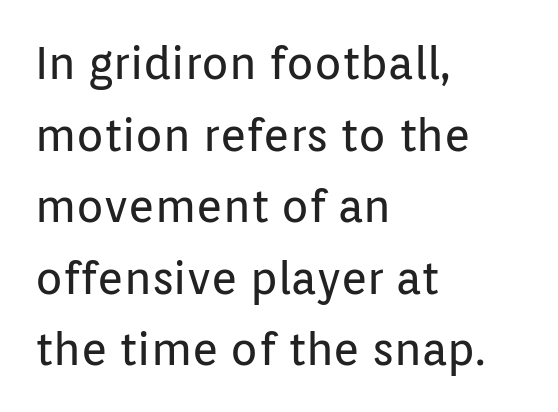
Q: Is the text bold? A: No.
Q: Is the text italic (slanted)? A: No, it is upright.
Q: Is the typeface a serif or a sans-serif typeface? A: Sans-serif.
Q: Is the text underlined? A: No.
Q: How is the paragraph aligned? A: Left-aligned.
Q: Is the spacing between letters normal or unusually wide? A: Normal.
Q: Is the spacing between lines tight, normal or loose? A: Normal.
Q: Width (condensed, normal, or wide)? A: Normal.
Q: Stroke contrast? A: Low.
Q: x-height? A: Medium.
Q: Monospaced? A: No.
